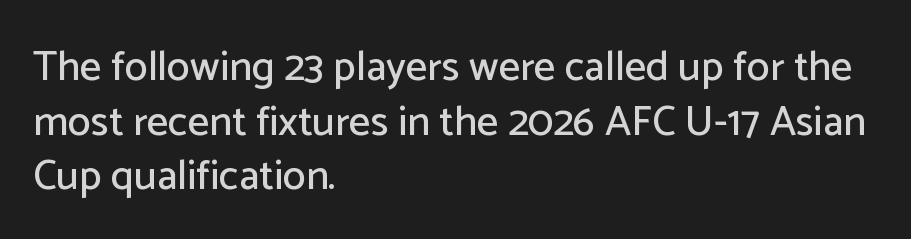
The image shows 42 px sans-serif type, upright; set left-aligned, normal line spacing (1.3x), normal letter spacing, not underlined; low stroke contrast and a medium x-height.
